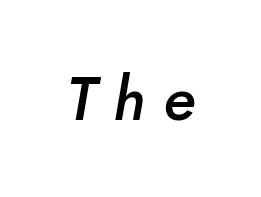
Q: Is the text bold? A: Semi-bold.
Q: Is the text italic (slanted)? A: Yes, it leans right by about 10 degrees.
Q: Is the text underlined? A: No.
Q: Is the spacing between letters normal or unusually wide? A: Unusually wide.
Q: Width (condensed, normal, or wide)? A: Normal.
Q: Stroke contrast? A: Low.
Q: x-height? A: Small.
Q: Monospaced? A: No.
